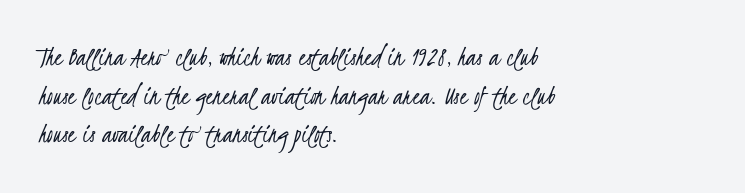
{"serif": "no", "bold": "no", "weight": "light", "width": "condensed", "stroke_contrast": "low", "x_height": "small", "monospaced": "no", "underline": "no", "align": "left", "line_spacing": "normal", "line_spacing_ratio": 1.33, "letter_spacing": "normal", "letter_spacing_em": 0.0, "glyph_px": 29}
